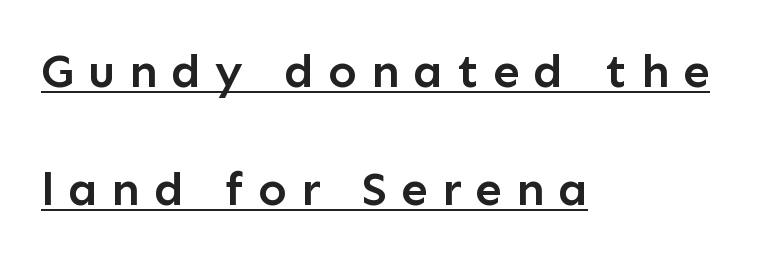
Q: Is the text bold? A: Semi-bold.
Q: Is the text italic (slanted)? A: No, it is upright.
Q: Is the typeface a serif or a sans-serif typeface? A: Sans-serif.
Q: Is the text underlined? A: Yes.
Q: How is the paragraph aligned? A: Left-aligned.
Q: Is the spacing between letters normal or unusually wide? A: Unusually wide.
Q: Is the spacing between lines tight, normal or loose? A: Loose.
Q: Width (condensed, normal, or wide)? A: Normal.
Q: Stroke contrast? A: Low.
Q: x-height? A: Medium.
Q: Monospaced? A: No.
